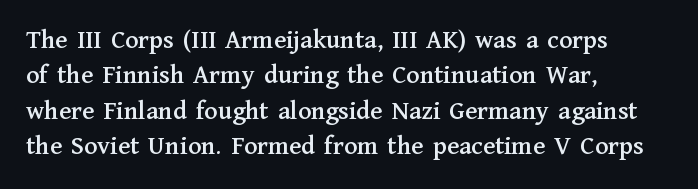
{"italic": "no", "underline": "no", "align": "left", "line_spacing": "normal", "line_spacing_ratio": 1.31, "letter_spacing": "normal", "letter_spacing_em": 0.0, "glyph_px": 27}
